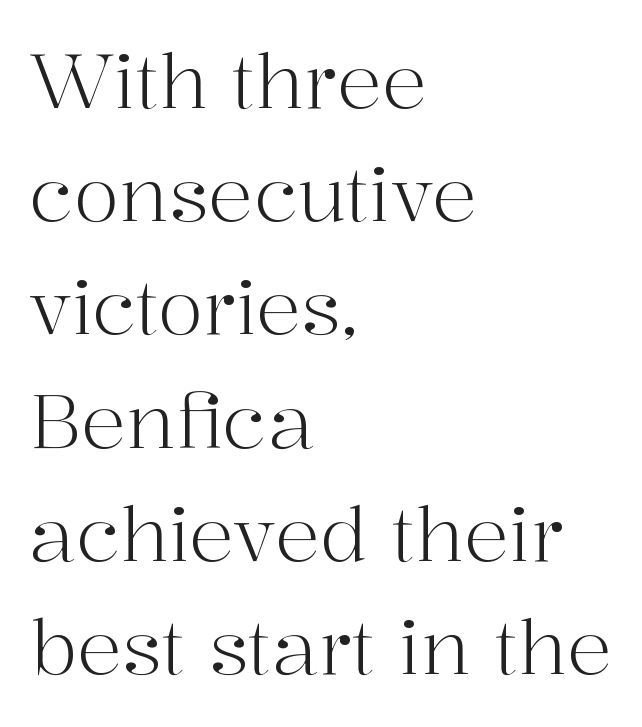
{"serif": "yes", "italic": "no", "bold": "no", "weight": "light", "width": "normal", "stroke_contrast": "high", "x_height": "medium", "monospaced": "no", "underline": "no", "align": "left", "line_spacing": "normal", "line_spacing_ratio": 1.51, "letter_spacing": "normal", "letter_spacing_em": 0.0, "glyph_px": 75}
